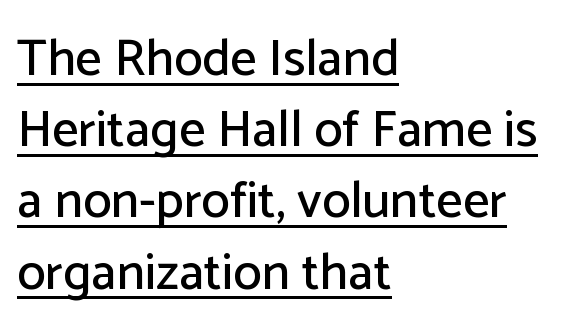
Q: Is the text italic (slanted)? A: No, it is upright.
Q: Is the typeface a serif or a sans-serif typeface? A: Sans-serif.
Q: Is the text underlined? A: Yes.
Q: How is the paragraph aligned? A: Left-aligned.
Q: Is the spacing between letters normal or unusually wide? A: Normal.
Q: Is the spacing between lines tight, normal or loose? A: Normal.
Q: Width (condensed, normal, or wide)? A: Normal.
Q: Stroke contrast? A: Low.
Q: x-height? A: Medium.
Q: Monospaced? A: No.
